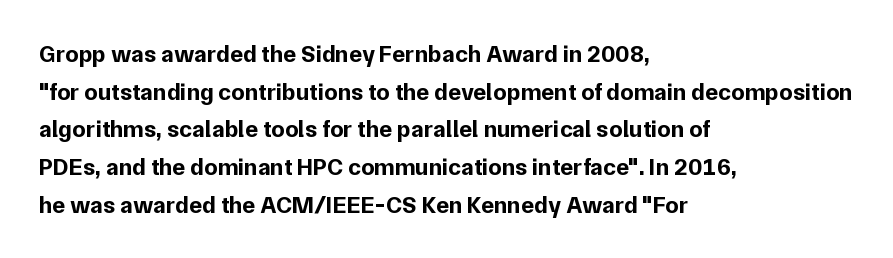
The image shows 24 px bold type, upright; set left-aligned, normal line spacing (1.57x), normal letter spacing, not underlined.
